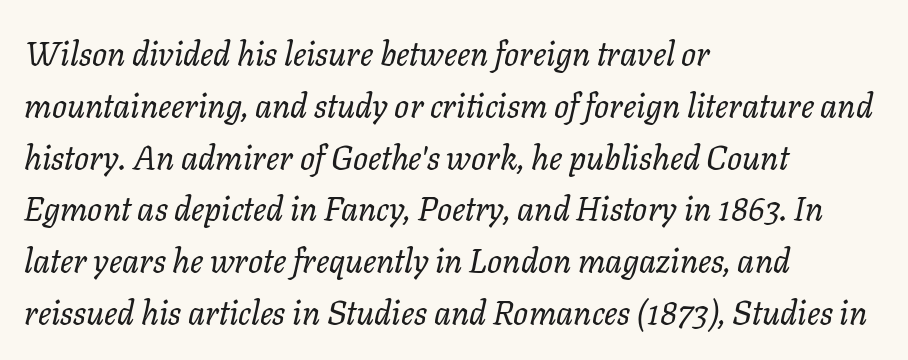
{"italic": "yes", "lean": "right", "slant_degrees": 11, "bold": "no", "weight": "regular", "width": "normal", "stroke_contrast": "low", "x_height": "medium", "monospaced": "no", "underline": "no", "align": "left", "line_spacing": "normal", "line_spacing_ratio": 1.57, "letter_spacing": "normal", "letter_spacing_em": 0.0, "glyph_px": 33}
